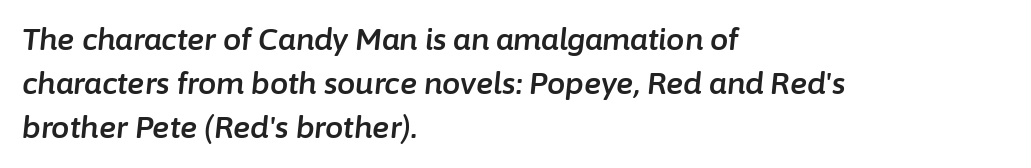
Q: Is the text italic (slanted)? A: Yes, it leans right by about 6 degrees.
Q: Is the text underlined? A: No.
Q: How is the paragraph aligned? A: Left-aligned.
Q: Is the spacing between letters normal or unusually wide? A: Normal.
Q: Is the spacing between lines tight, normal or loose? A: Normal.
Q: Width (condensed, normal, or wide)? A: Normal.
Q: Stroke contrast? A: Low.
Q: x-height? A: Medium.
Q: Monospaced? A: No.
